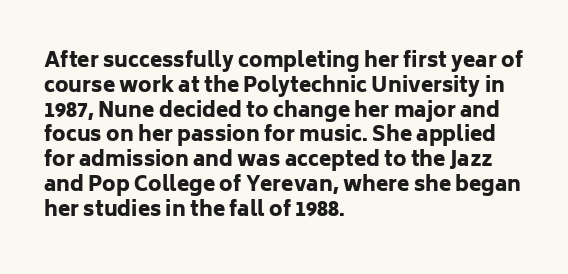
Line starts are locked; line ends wander. Tracking value appears to be zero — textbook default spacing. Style check: upright. Rule under the text: the space is simply empty. Heavy-handed strokes throughout: this text is bold.
